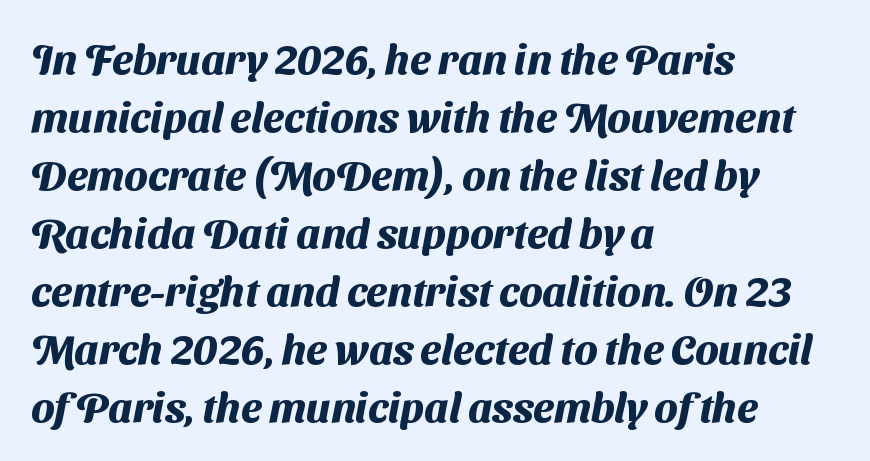
Q: Is the text bold? A: Yes.
Q: Is the typeface a serif or a sans-serif typeface? A: Sans-serif.
Q: Is the text underlined? A: No.
Q: How is the paragraph aligned? A: Left-aligned.
Q: Is the spacing between letters normal or unusually wide? A: Normal.
Q: Is the spacing between lines tight, normal or loose? A: Normal.
Q: Width (condensed, normal, or wide)? A: Normal.
Q: Stroke contrast? A: Medium.
Q: x-height? A: Medium.
Q: Monospaced? A: No.
